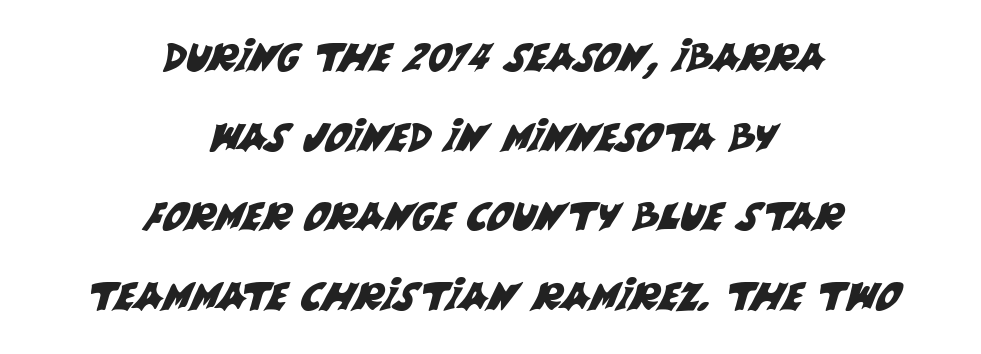
The image shows 39 px sans-serif type; set centered, loose line spacing (2.04x), normal letter spacing, not underlined; medium stroke contrast and a large x-height.
